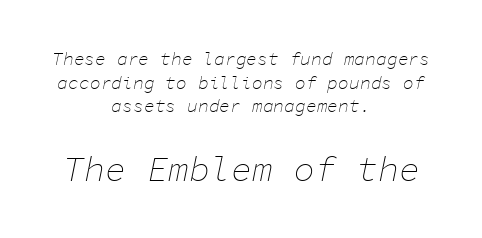
{"italic": "yes", "lean": "right", "slant_degrees": 11, "bold": "no", "weight": "thin", "width": "normal", "stroke_contrast": "low", "x_height": "medium", "monospaced": "yes", "underline": "no", "align": "center", "line_spacing": "normal", "line_spacing_ratio": 1.31, "letter_spacing": "normal", "letter_spacing_em": 0.0, "larger_block": "second", "size_ratio": 1.94, "glyph_px": 35}
